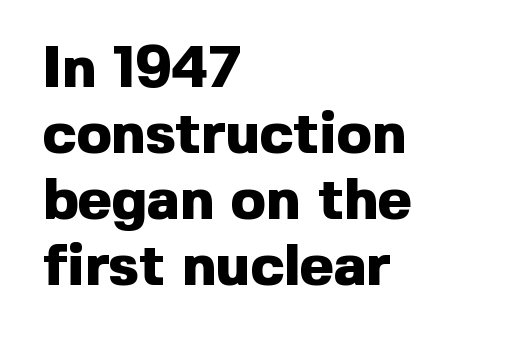
Q: Is the text bold? A: Yes.
Q: Is the text italic (slanted)? A: No, it is upright.
Q: Is the typeface a serif or a sans-serif typeface? A: Sans-serif.
Q: Is the text underlined? A: No.
Q: How is the paragraph aligned? A: Left-aligned.
Q: Is the spacing between letters normal or unusually wide? A: Normal.
Q: Is the spacing between lines tight, normal or loose? A: Tight.
Q: Width (condensed, normal, or wide)? A: Normal.
Q: x-height? A: Medium.
Q: Monospaced? A: No.
